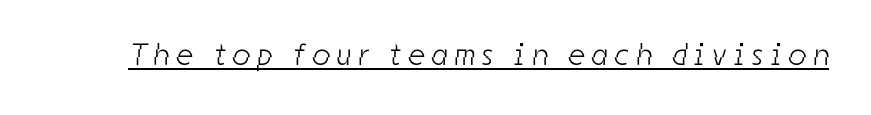
{"serif": "no", "bold": "no", "weight": "light", "width": "condensed", "stroke_contrast": "low", "x_height": "medium", "monospaced": "no", "underline": "yes", "letter_spacing": "wide", "letter_spacing_em": 0.24, "glyph_px": 31}
